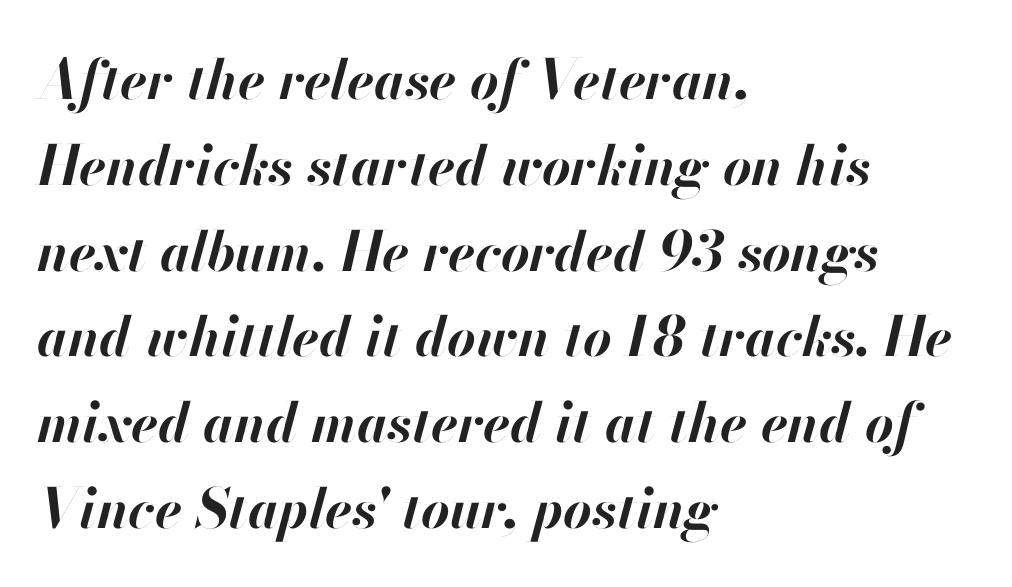
Q: Is the text bold? A: Yes.
Q: Is the text italic (slanted)? A: Yes, it leans right by about 13 degrees.
Q: Is the text underlined? A: No.
Q: How is the paragraph aligned? A: Left-aligned.
Q: Is the spacing between letters normal or unusually wide? A: Normal.
Q: Is the spacing between lines tight, normal or loose? A: Normal.
Q: Width (condensed, normal, or wide)? A: Normal.
Q: Stroke contrast? A: High.
Q: x-height? A: Small.
Q: Monospaced? A: No.
